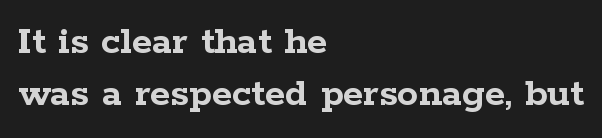
Q: Is the text bold? A: Yes.
Q: Is the text italic (slanted)? A: No, it is upright.
Q: Is the typeface a serif or a sans-serif typeface? A: Serif.
Q: Is the text underlined? A: No.
Q: How is the paragraph aligned? A: Left-aligned.
Q: Is the spacing between letters normal or unusually wide? A: Normal.
Q: Is the spacing between lines tight, normal or loose? A: Normal.
Q: Width (condensed, normal, or wide)? A: Wide.
Q: Stroke contrast? A: Low.
Q: x-height? A: Medium.
Q: Monospaced? A: No.
